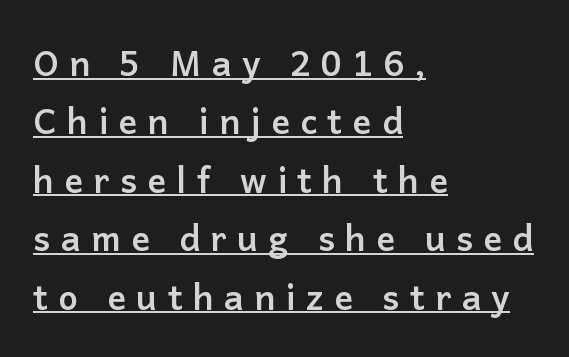
{"serif": "no", "italic": "no", "bold": "yes", "weight": "semibold", "width": "normal", "stroke_contrast": "low", "x_height": "medium", "monospaced": "no", "underline": "yes", "align": "left", "line_spacing": "normal", "line_spacing_ratio": 1.67, "letter_spacing": "wide", "letter_spacing_em": 0.29, "glyph_px": 35}
